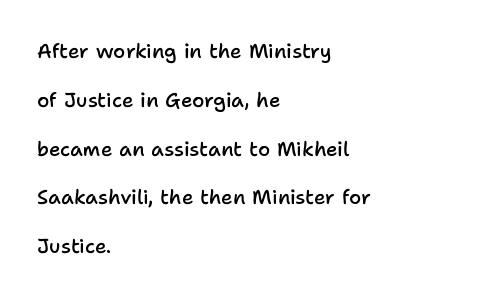
No extra tracking has been applied to these lines. The string is rendered with underlining switched off. What's the leading like? Stretched, with rows far apart. Line beginnings align vertically; line endings do not. If you drew a line through each stem, it would be perfectly vertical.
